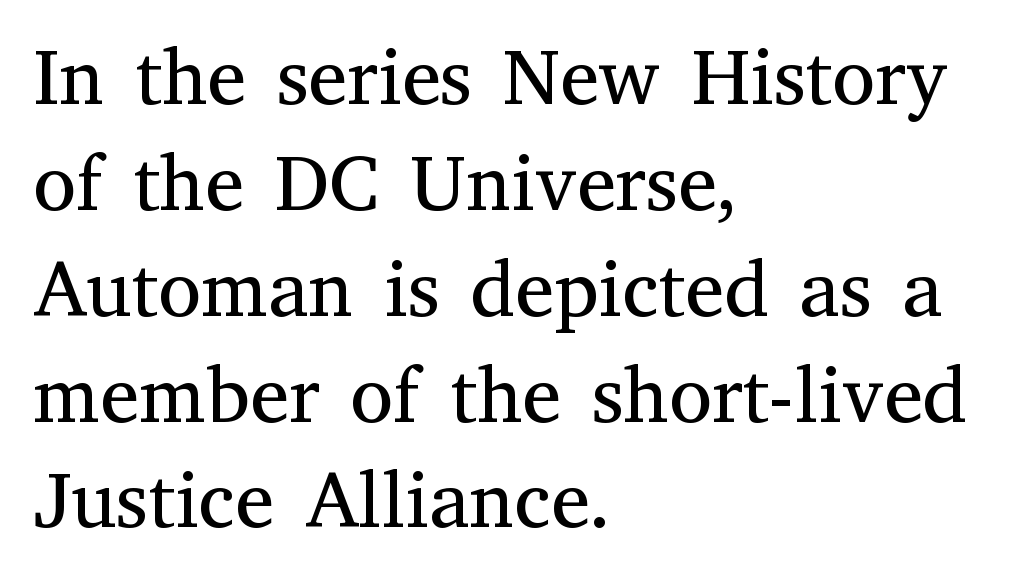
Q: Is the text bold? A: No.
Q: Is the text italic (slanted)? A: No, it is upright.
Q: Is the typeface a serif or a sans-serif typeface? A: Serif.
Q: Is the text underlined? A: No.
Q: How is the paragraph aligned? A: Left-aligned.
Q: Is the spacing between letters normal or unusually wide? A: Normal.
Q: Is the spacing between lines tight, normal or loose? A: Normal.
Q: Width (condensed, normal, or wide)? A: Normal.
Q: Stroke contrast? A: Medium.
Q: x-height? A: Medium.
Q: Monospaced? A: No.
